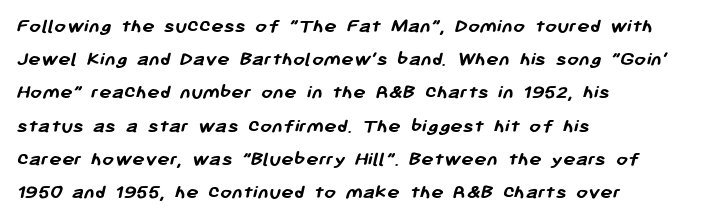
Heavy-handed strokes throughout: this text is bold. Decoration check: the copy has no underline. Leftover space on each line is placed entirely after the last word. What's the leading like? Ordinary, nothing unusual. Each word holds together tightly as a unit, with standard inter-letter gaps.
